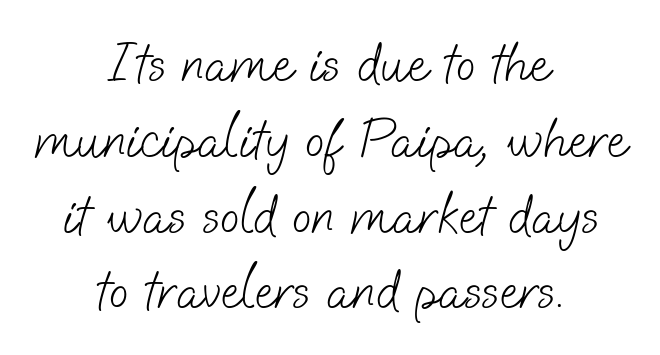
The image shows 57 px light sans-serif type; set centered, normal line spacing (1.33x), normal letter spacing, not underlined; low stroke contrast and a small x-height.
